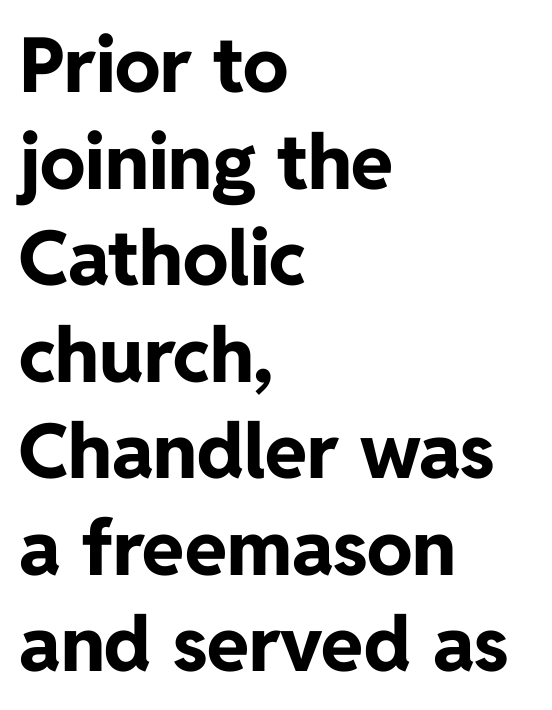
Q: Is the text bold? A: Yes.
Q: Is the text italic (slanted)? A: No, it is upright.
Q: Is the typeface a serif or a sans-serif typeface? A: Sans-serif.
Q: Is the text underlined? A: No.
Q: How is the paragraph aligned? A: Left-aligned.
Q: Is the spacing between letters normal or unusually wide? A: Normal.
Q: Is the spacing between lines tight, normal or loose? A: Normal.
Q: Width (condensed, normal, or wide)? A: Normal.
Q: Stroke contrast? A: Low.
Q: x-height? A: Medium.
Q: Monospaced? A: No.
